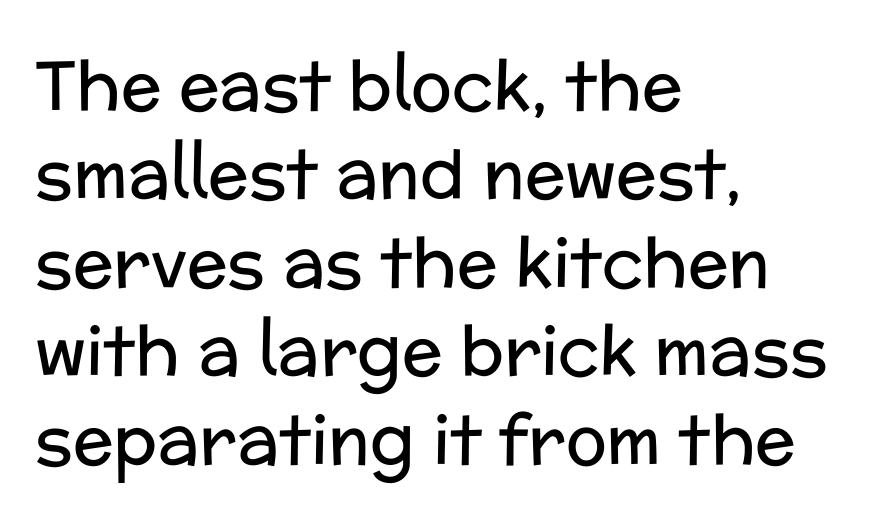
The image shows 68 px regular-weight sans-serif type, upright; set left-aligned, normal line spacing (1.3x), normal letter spacing, not underlined; low stroke contrast and a medium x-height.
